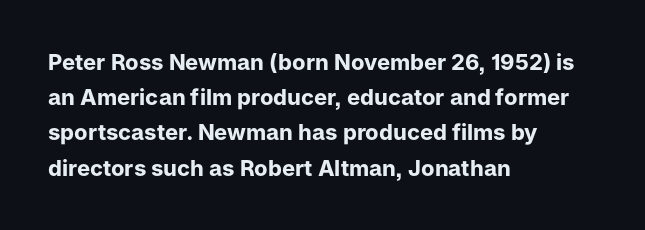
The image shows 22 px bold type, upright; set left-aligned, normal line spacing (1.6x), normal letter spacing, not underlined.
